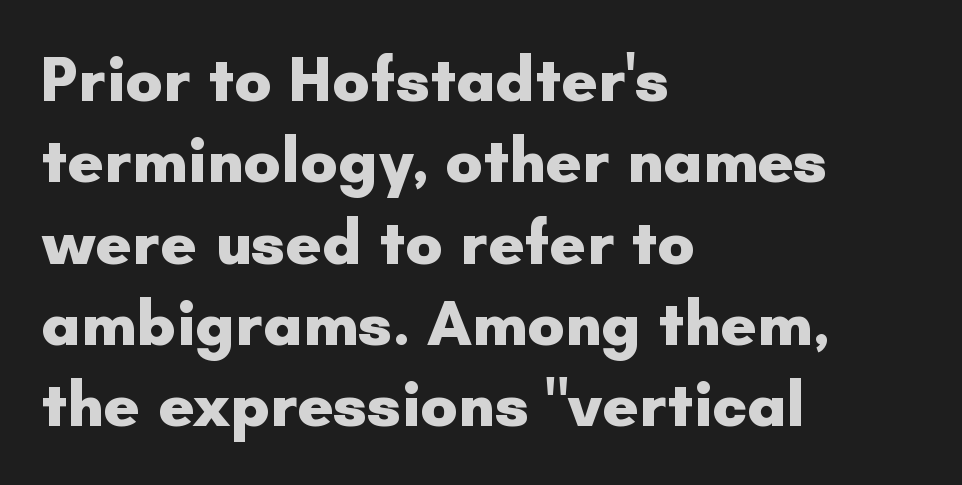
Q: Is the text bold? A: Yes.
Q: Is the text italic (slanted)? A: No, it is upright.
Q: Is the typeface a serif or a sans-serif typeface? A: Sans-serif.
Q: Is the text underlined? A: No.
Q: How is the paragraph aligned? A: Left-aligned.
Q: Is the spacing between letters normal or unusually wide? A: Normal.
Q: Is the spacing between lines tight, normal or loose? A: Normal.
Q: Width (condensed, normal, or wide)? A: Normal.
Q: Stroke contrast? A: Low.
Q: x-height? A: Small.
Q: Monospaced? A: No.
